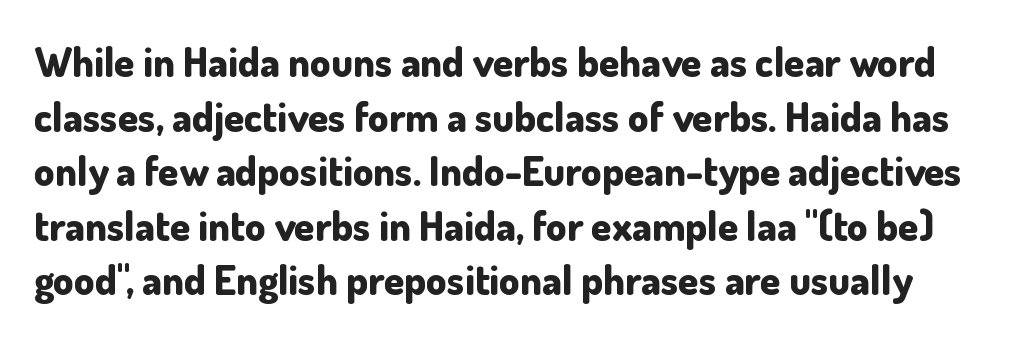
The image shows 41 px bold sans-serif type, upright; set normal line spacing (1.33x), normal letter spacing, not underlined; low stroke contrast and a small x-height.
